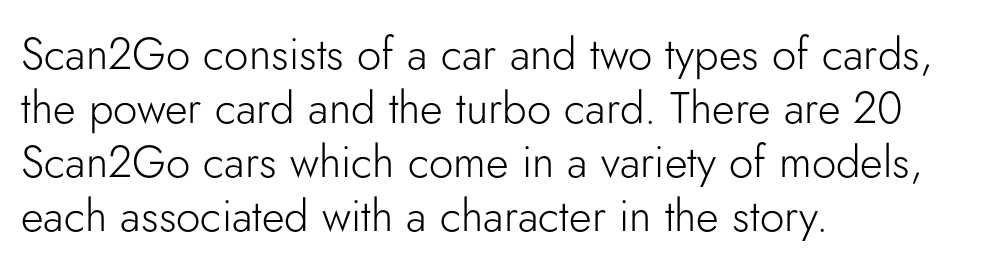
Q: Is the text bold? A: No.
Q: Is the text italic (slanted)? A: No, it is upright.
Q: Is the typeface a serif or a sans-serif typeface? A: Sans-serif.
Q: Is the text underlined? A: No.
Q: How is the paragraph aligned? A: Left-aligned.
Q: Is the spacing between letters normal or unusually wide? A: Normal.
Q: Width (condensed, normal, or wide)? A: Normal.
Q: Stroke contrast? A: Low.
Q: x-height? A: Small.
Q: Monospaced? A: No.
